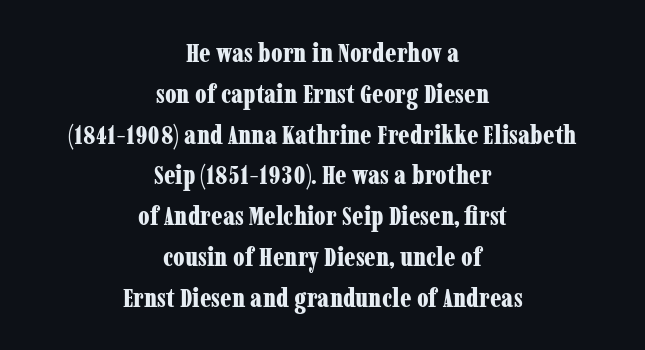
The image shows 27 px bold type, upright; set centered, normal line spacing (1.51x), normal letter spacing, not underlined.
